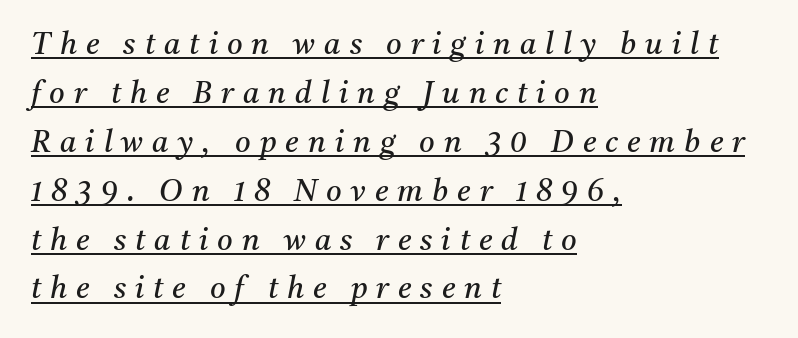
Think standard paragraph weight, or any step lighter than that. The face used here has a pronounced slope to its letters. Observe the wide spacing: letters keep a clear distance from each other. The lines in this sample share a left origin and differ only in where they stop. In designer terms, the underline attribute is active on this setting.
